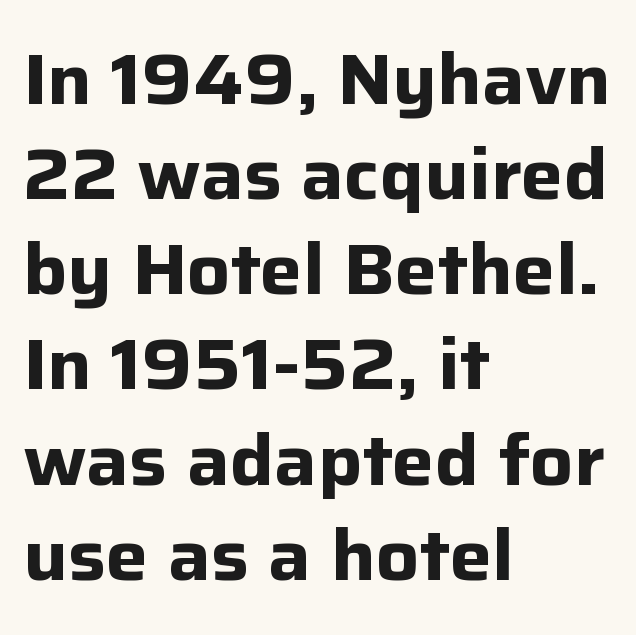
{"serif": "no", "italic": "no", "bold": "yes", "weight": "bold", "width": "normal", "stroke_contrast": "low", "x_height": "medium", "monospaced": "no", "underline": "no", "align": "left", "line_spacing": "normal", "line_spacing_ratio": 1.34, "letter_spacing": "normal", "letter_spacing_em": 0.0, "glyph_px": 71}
